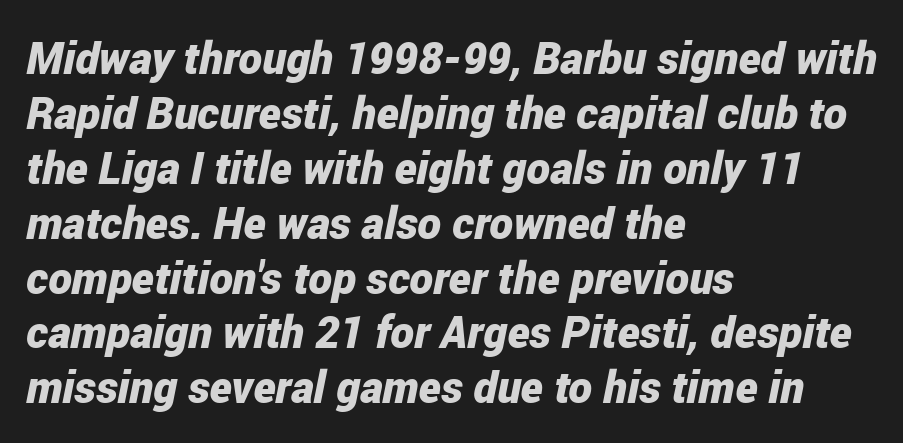
The image shows 45 px bold, condensed type, italic (leaning right); set left-aligned, line spacing 1.22x, normal letter spacing, not underlined; low stroke contrast and a medium x-height.
